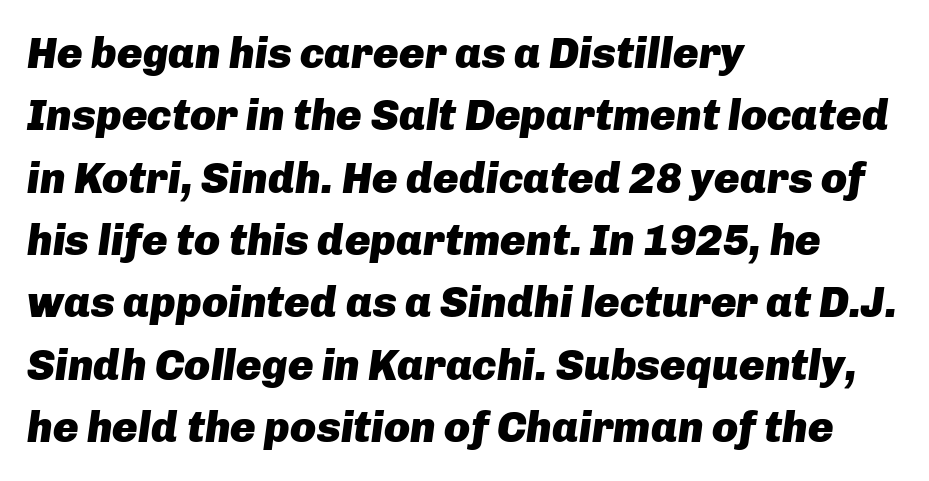
Q: Is the text bold? A: Yes.
Q: Is the text italic (slanted)? A: Yes, it leans right by about 8 degrees.
Q: Is the text underlined? A: No.
Q: How is the paragraph aligned? A: Left-aligned.
Q: Is the spacing between letters normal or unusually wide? A: Normal.
Q: Is the spacing between lines tight, normal or loose? A: Normal.
Q: Width (condensed, normal, or wide)? A: Normal.
Q: Stroke contrast? A: Low.
Q: x-height? A: Medium.
Q: Monospaced? A: No.
